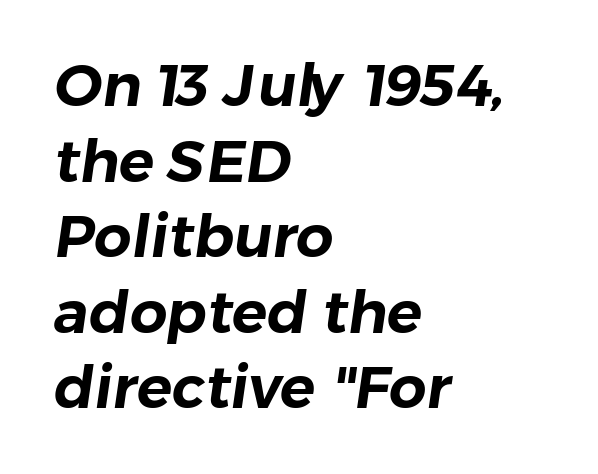
{"serif": "no", "width": "normal", "stroke_contrast": "low", "x_height": "medium", "monospaced": "no", "underline": "no", "align": "left", "line_spacing": "normal", "line_spacing_ratio": 1.28, "letter_spacing": "normal", "letter_spacing_em": 0.0, "glyph_px": 59}
